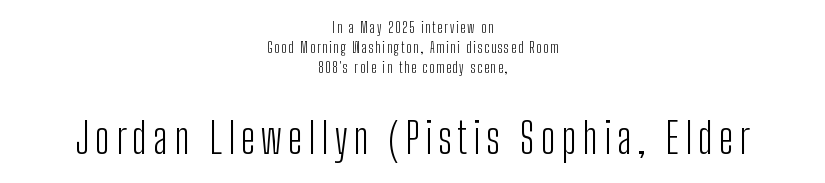
{"serif": "no", "italic": "no", "bold": "no", "weight": "light", "width": "condensed", "stroke_contrast": "low", "x_height": "medium", "monospaced": "no", "underline": "no", "align": "center", "line_spacing": "normal", "line_spacing_ratio": 1.42, "larger_block": "second", "size_ratio": 3.0, "glyph_px": 42}
